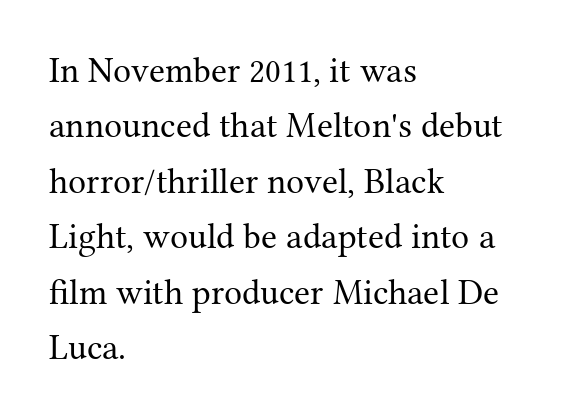
{"serif": "yes", "italic": "no", "bold": "no", "weight": "regular", "width": "normal", "stroke_contrast": "medium", "x_height": "medium", "monospaced": "no", "underline": "no", "align": "left", "line_spacing": "normal", "line_spacing_ratio": 1.54, "letter_spacing": "normal", "letter_spacing_em": 0.0, "glyph_px": 36}
